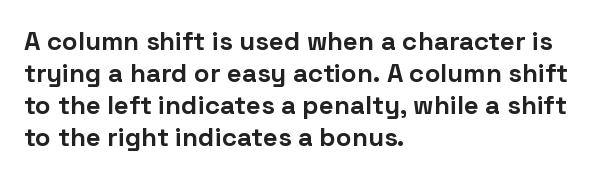
Alignment: flush left. A clean baseline with only descenders dipping below it. Vertical strokes here are truly vertical. Every letter is thick-stroked: bold, no question. A typesetter would call this zero additional tracking.
